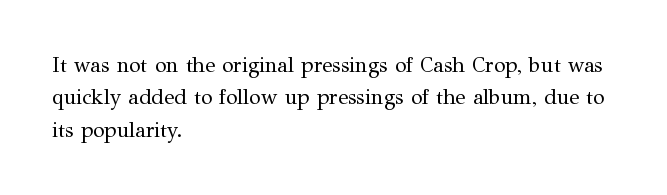
{"italic": "no", "bold": "no", "underline": "no", "align": "left", "line_spacing": "normal", "line_spacing_ratio": 1.54, "letter_spacing": "normal", "letter_spacing_em": 0.0, "glyph_px": 21}
